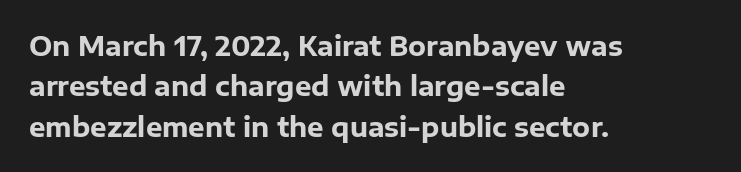
{"italic": "no", "bold": "yes", "underline": "no", "align": "left", "line_spacing": "normal", "line_spacing_ratio": 1.55, "letter_spacing": "normal", "letter_spacing_em": 0.0, "glyph_px": 26}
